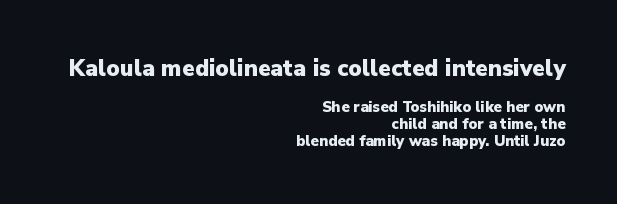
The image shows 23 px bold type, upright; set right-aligned, tight line spacing (1.12x), normal letter spacing, not underlined; the first (top) block is 1.53x larger.
